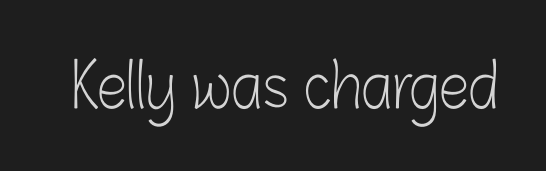
Q: Is the text bold? A: No.
Q: Is the text italic (slanted)? A: No, it is upright.
Q: Is the typeface a serif or a sans-serif typeface? A: Sans-serif.
Q: Is the text underlined? A: No.
Q: Is the spacing between letters normal or unusually wide? A: Normal.
Q: Width (condensed, normal, or wide)? A: Condensed.
Q: Stroke contrast? A: Low.
Q: x-height? A: Medium.
Q: Monospaced? A: No.
